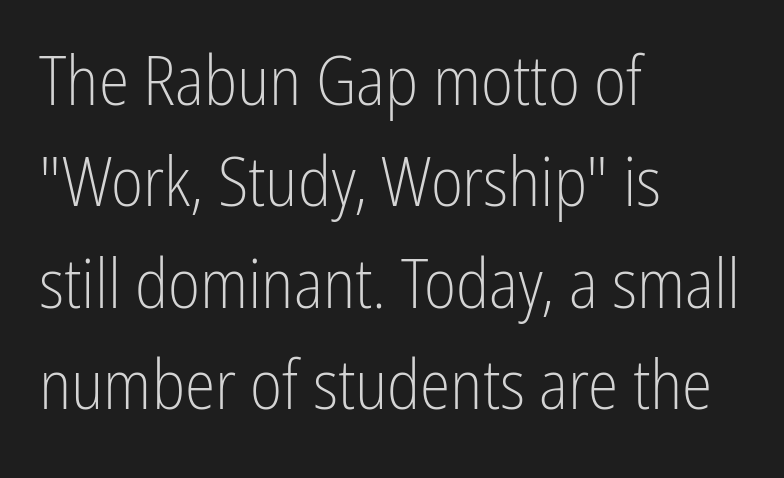
{"serif": "no", "italic": "no", "bold": "no", "weight": "light", "width": "condensed", "stroke_contrast": "low", "x_height": "medium", "monospaced": "no", "underline": "no", "align": "left", "line_spacing": "normal", "line_spacing_ratio": 1.47, "letter_spacing": "normal", "letter_spacing_em": 0.0, "glyph_px": 69}
